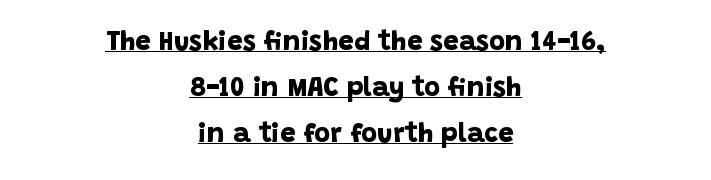
The image shows 27 px bold type; set centered, normal line spacing (1.7x), normal letter spacing, underlined.
